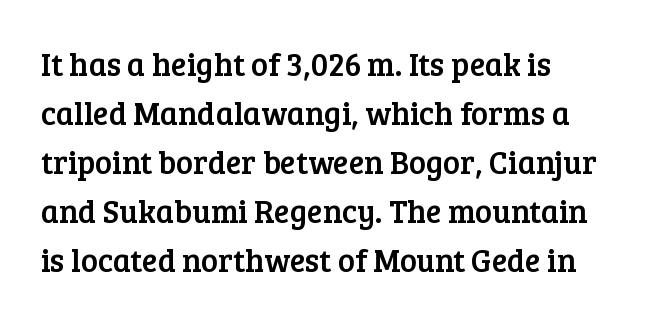
Q: Is the text italic (slanted)? A: No, it is upright.
Q: Is the typeface a serif or a sans-serif typeface? A: Serif.
Q: Is the text underlined? A: No.
Q: Is the spacing between letters normal or unusually wide? A: Normal.
Q: Is the spacing between lines tight, normal or loose? A: Normal.
Q: Width (condensed, normal, or wide)? A: Normal.
Q: Stroke contrast? A: Low.
Q: x-height? A: Medium.
Q: Monospaced? A: No.
